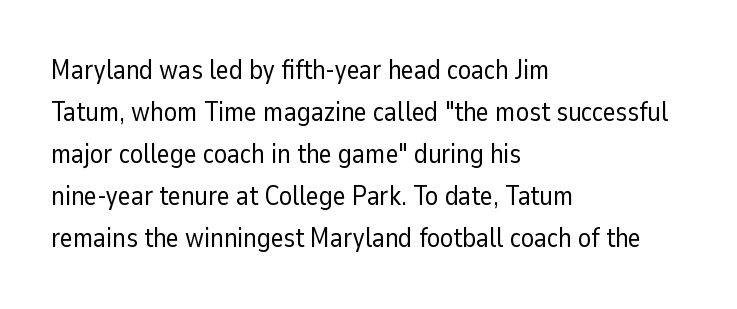
Q: Is the text bold? A: No.
Q: Is the text italic (slanted)? A: No, it is upright.
Q: Is the text underlined? A: No.
Q: How is the paragraph aligned? A: Left-aligned.
Q: Is the spacing between letters normal or unusually wide? A: Normal.
Q: Is the spacing between lines tight, normal or loose? A: Normal.
